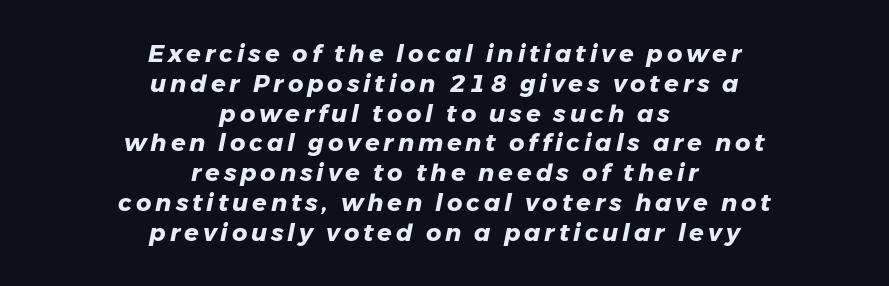
The image shows 24 px bold type, italic (leaning right); set centered, line spacing 1.24x, not underlined.
